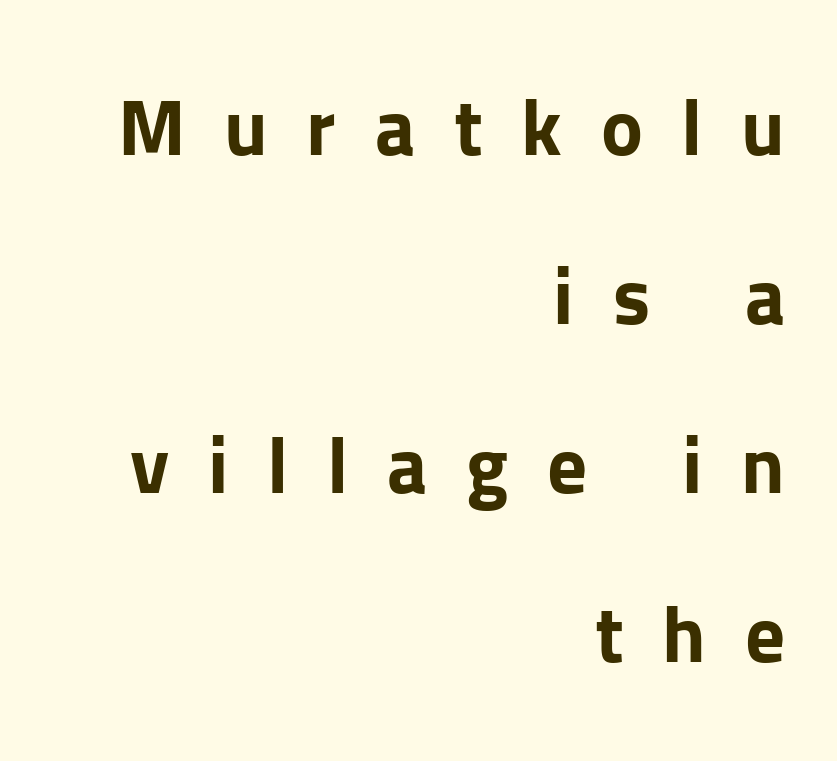
A typesetter would call this proportional, since set widths differ per character. Airy leading. These lines were composed using upright roman letters. A full-strength bold gives these letters their thick strokes. Layout note: lines flush right. Classification — sans serif.
